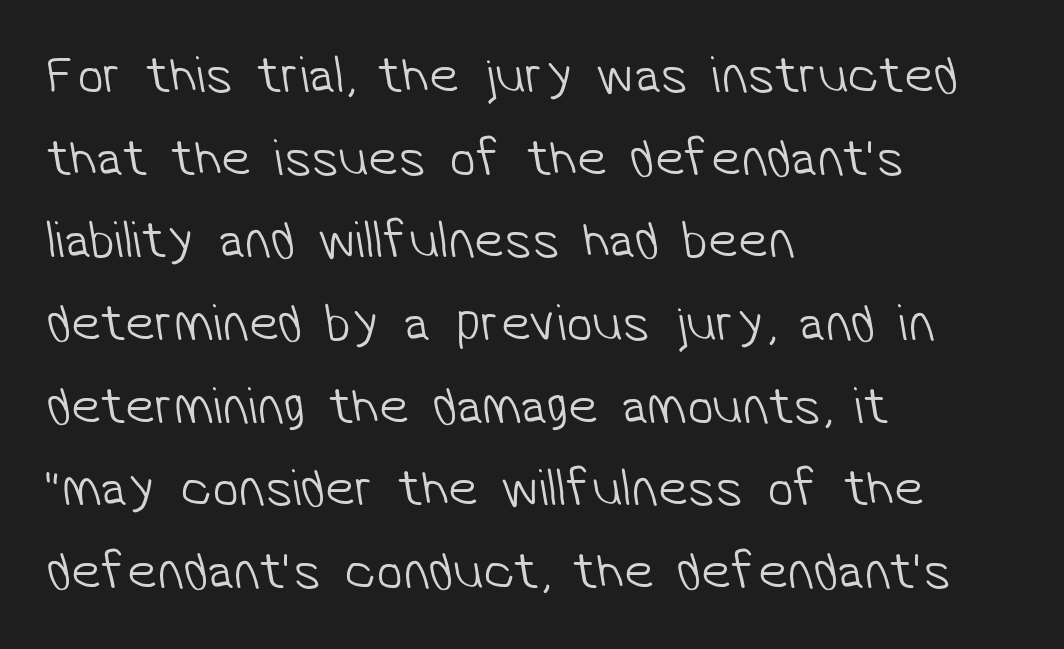
The image shows 53 px light sans-serif type; set left-aligned, normal line spacing (1.56x), normal letter spacing, not underlined; low stroke contrast and a medium x-height.
